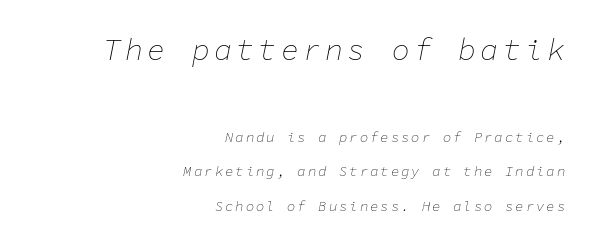
Letters have the restrained weight of plain body copy at most. Larger block? The one above; the one below is distinctly smaller. Think of a typewriter: that constant character pitch is what you see here. Line ends are locked; line starts wander. Yep, that's italic — everything's leaning. A great deal of white space separates one row of letters from the next.
